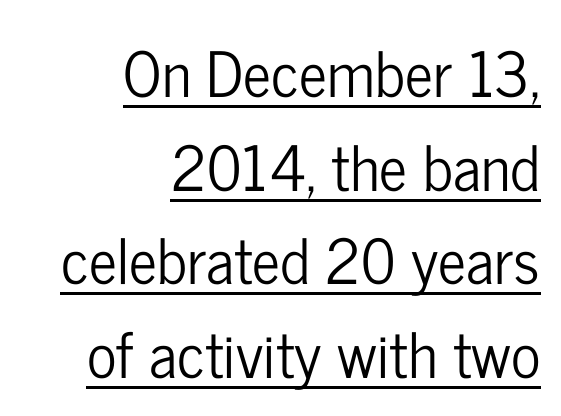
{"serif": "no", "italic": "no", "width": "condensed", "stroke_contrast": "low", "x_height": "medium", "monospaced": "no", "underline": "yes", "align": "right", "line_spacing": "normal", "line_spacing_ratio": 1.51, "letter_spacing": "normal", "letter_spacing_em": 0.0, "glyph_px": 62}
